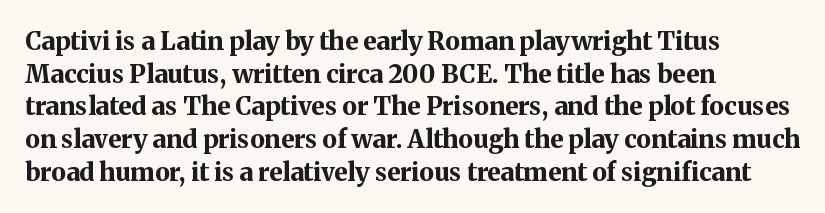
The image shows 25 px bold type, upright; set left-aligned, normal line spacing (1.31x), normal letter spacing, not underlined.
